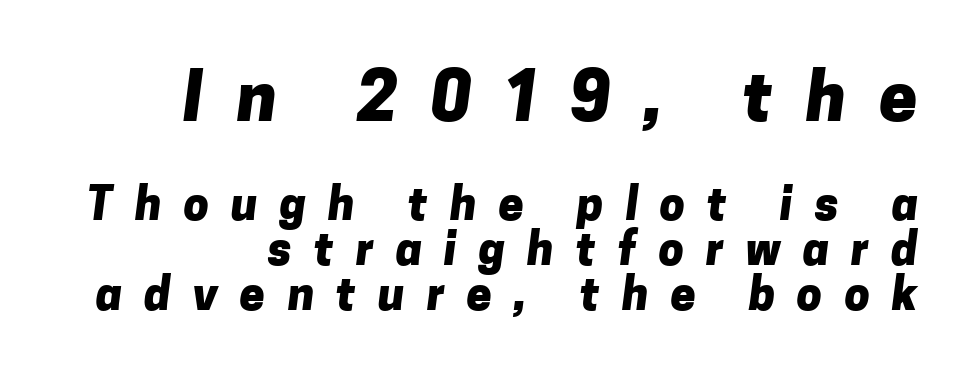
{"serif": "no", "bold": "yes", "weight": "heavy", "width": "normal", "stroke_contrast": "low", "x_height": "medium", "monospaced": "no", "underline": "no", "align": "right", "line_spacing": "tight", "line_spacing_ratio": 1.0, "letter_spacing": "wide", "letter_spacing_em": 0.49, "larger_block": "first", "size_ratio": 1.51, "glyph_px": 68}
